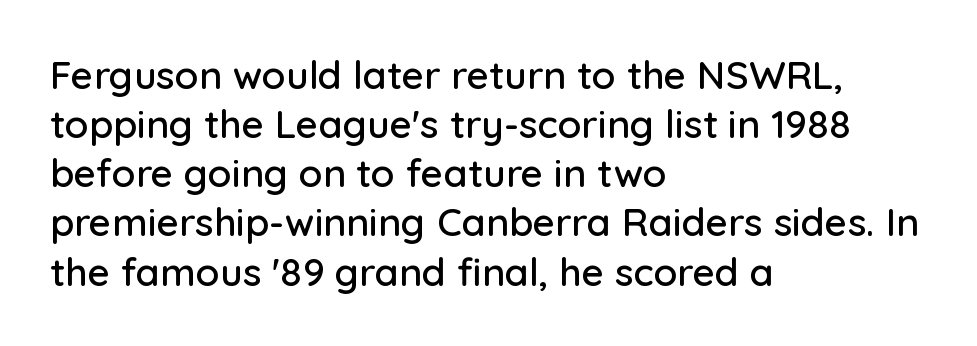
Q: Is the text italic (slanted)? A: No, it is upright.
Q: Is the typeface a serif or a sans-serif typeface? A: Sans-serif.
Q: Is the text underlined? A: No.
Q: How is the paragraph aligned? A: Left-aligned.
Q: Is the spacing between letters normal or unusually wide? A: Normal.
Q: Is the spacing between lines tight, normal or loose? A: Normal.
Q: Width (condensed, normal, or wide)? A: Normal.
Q: Stroke contrast? A: Low.
Q: x-height? A: Medium.
Q: Monospaced? A: No.
